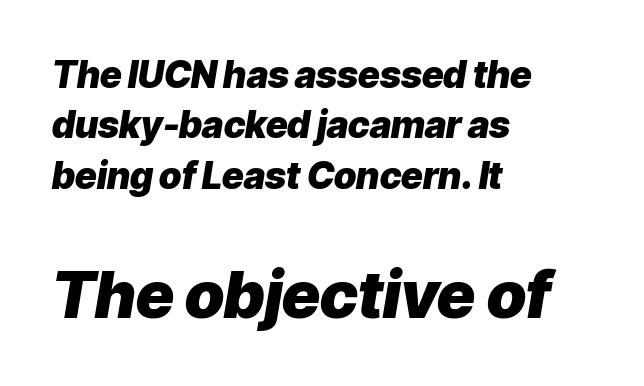
{"italic": "yes", "lean": "right", "slant_degrees": 9, "bold": "yes", "weight": "heavy", "width": "normal", "stroke_contrast": "low", "x_height": "medium", "monospaced": "no", "underline": "no", "align": "left", "line_spacing": "normal", "line_spacing_ratio": 1.36, "letter_spacing": "normal", "letter_spacing_em": 0.0, "larger_block": "second", "size_ratio": 1.76, "glyph_px": 65}
